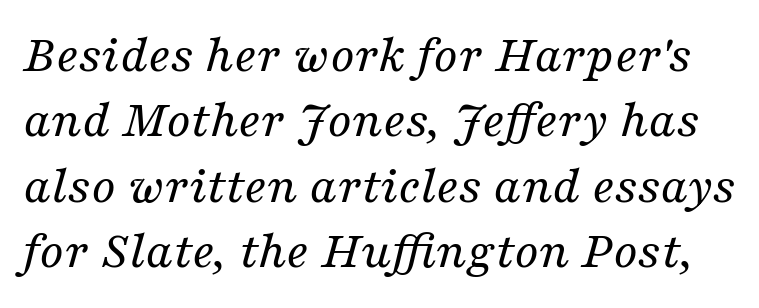
Q: Is the text bold? A: No.
Q: Is the text italic (slanted)? A: Yes, it leans right by about 16 degrees.
Q: Is the typeface a serif or a sans-serif typeface? A: Serif.
Q: Is the text underlined? A: No.
Q: Is the spacing between letters normal or unusually wide? A: Normal.
Q: Width (condensed, normal, or wide)? A: Normal.
Q: Stroke contrast? A: Medium.
Q: x-height? A: Medium.
Q: Monospaced? A: No.
